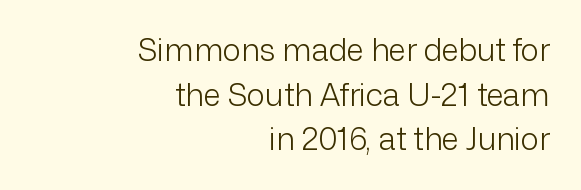
Horizontally, the lines are justified to the trailing edge only. Check the space under the baseline: it is left empty. It's the straight-up-and-down kind of type. Observe the absence of serifs on each vertical stroke in this sample. These lines keep a tight, regular rhythm from letter to letter. Varying glyph widths throughout — classic text-font behaviour.
